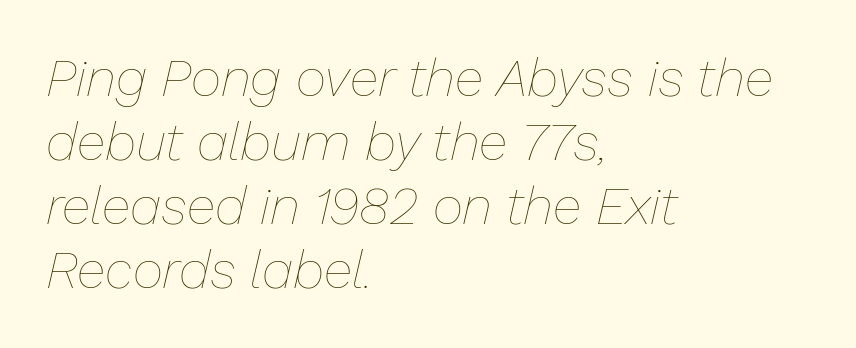
The image shows 53 px thin type, italic (leaning right); set left-aligned, line spacing 1.21x, normal letter spacing, not underlined; low stroke contrast and a medium x-height.
